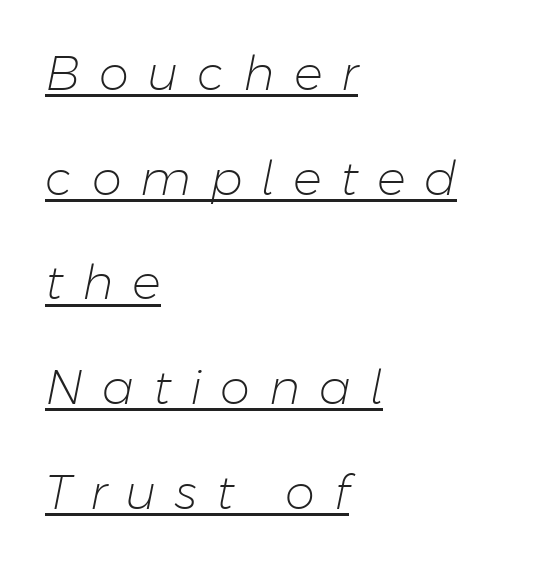
{"italic": "yes", "lean": "right", "slant_degrees": 11, "bold": "no", "weight": "light", "width": "normal", "stroke_contrast": "low", "x_height": "medium", "monospaced": "no", "underline": "yes", "align": "left", "line_spacing": "loose", "line_spacing_ratio": 2.18, "letter_spacing": "wide", "letter_spacing_em": 0.39, "glyph_px": 48}
